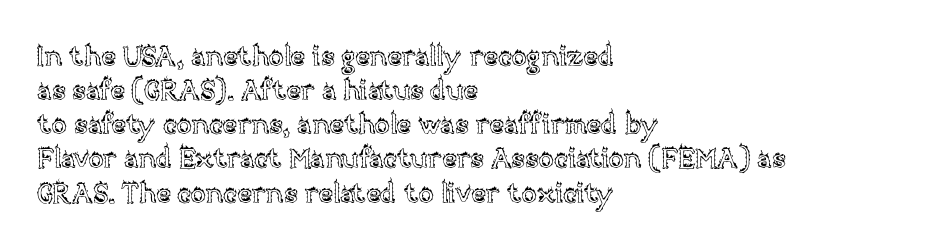
Q: Is the text italic (slanted)? A: No, it is upright.
Q: Is the text underlined? A: No.
Q: How is the paragraph aligned? A: Left-aligned.
Q: Is the spacing between letters normal or unusually wide? A: Normal.
Q: Width (condensed, normal, or wide)? A: Normal.
Q: x-height? A: Large.
Q: Monospaced? A: No.
